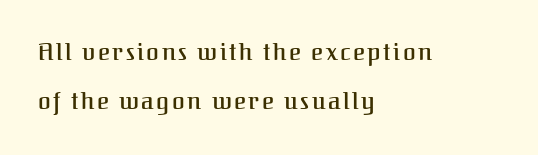
The image shows 23 px text type, upright; set left-aligned, loose line spacing (2.15x), not underlined.
